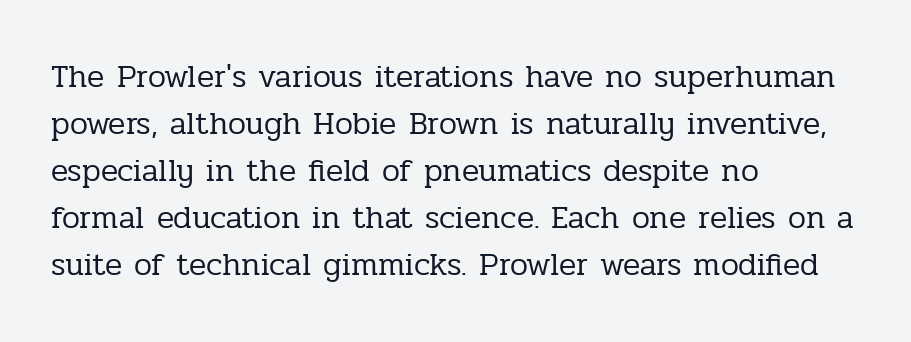
Q: Is the text bold? A: No.
Q: Is the text italic (slanted)? A: No, it is upright.
Q: Is the typeface a serif or a sans-serif typeface? A: Serif.
Q: Is the text underlined? A: No.
Q: How is the paragraph aligned? A: Left-aligned.
Q: Is the spacing between letters normal or unusually wide? A: Normal.
Q: Is the spacing between lines tight, normal or loose? A: Normal.
Q: Width (condensed, normal, or wide)? A: Normal.
Q: Stroke contrast? A: Low.
Q: x-height? A: Medium.
Q: Monospaced? A: No.
